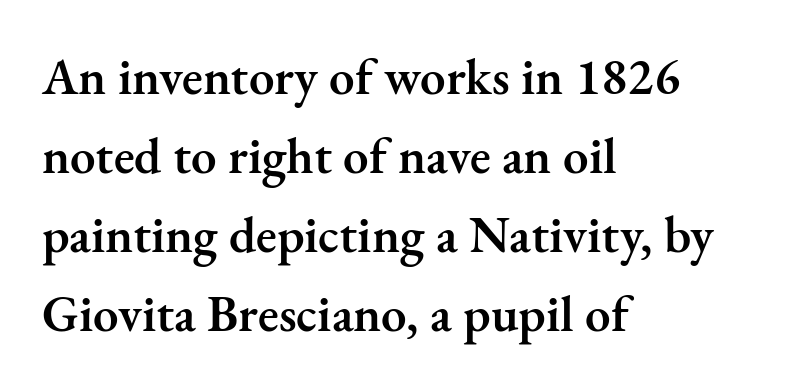
{"serif": "yes", "italic": "no", "bold": "semi", "weight": "semibold", "width": "normal", "stroke_contrast": "medium", "x_height": "small", "monospaced": "no", "underline": "no", "align": "left", "line_spacing": "normal", "line_spacing_ratio": 1.55, "letter_spacing": "normal", "letter_spacing_em": 0.0, "glyph_px": 51}
